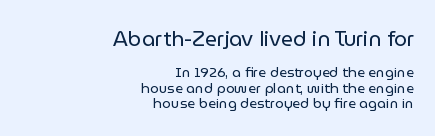
{"italic": "no", "bold": "no", "underline": "no", "align": "right", "line_spacing": "tight", "line_spacing_ratio": 1.08, "letter_spacing": "normal", "letter_spacing_em": 0.0, "larger_block": "first", "size_ratio": 1.5, "glyph_px": 21}
